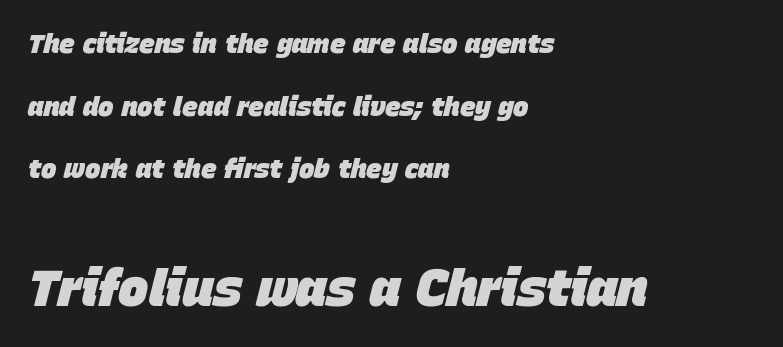
{"italic": "yes", "lean": "right", "slant_degrees": 15, "bold": "yes", "weight": "heavy", "width": "normal", "stroke_contrast": "low", "x_height": "large", "monospaced": "no", "underline": "no", "align": "left", "line_spacing": "loose", "line_spacing_ratio": 2.41, "letter_spacing": "normal", "letter_spacing_em": 0.0, "larger_block": "second", "size_ratio": 1.96, "glyph_px": 51}
